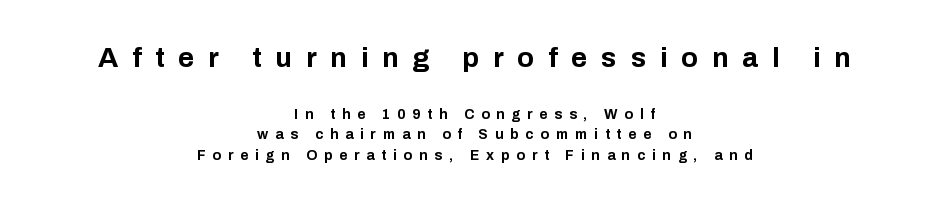
{"serif": "no", "italic": "no", "bold": "yes", "weight": "bold", "width": "normal", "stroke_contrast": "low", "x_height": "medium", "monospaced": "no", "underline": "no", "align": "center", "line_spacing": "normal", "line_spacing_ratio": 1.47, "letter_spacing": "wide", "letter_spacing_em": 0.49, "larger_block": "first", "size_ratio": 2.0, "glyph_px": 28}
